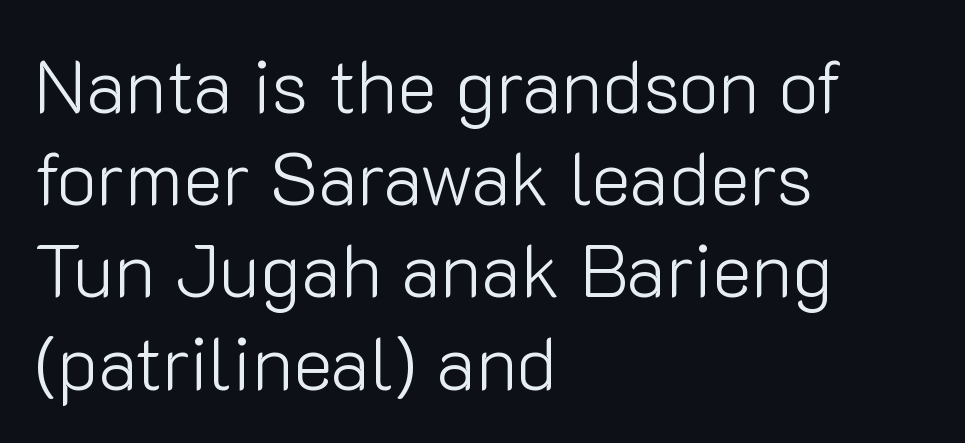
{"serif": "no", "italic": "no", "bold": "no", "weight": "light", "width": "normal", "stroke_contrast": "low", "x_height": "medium", "monospaced": "no", "underline": "no", "align": "left", "line_spacing_ratio": 1.23, "letter_spacing": "normal", "letter_spacing_em": 0.0, "glyph_px": 75}
